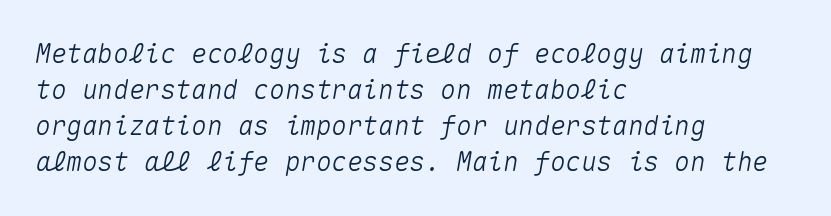
Q: Is the text italic (slanted)? A: Yes, it leans right by about 10 degrees.
Q: Is the text underlined? A: No.
Q: How is the paragraph aligned? A: Left-aligned.
Q: Is the spacing between letters normal or unusually wide? A: Normal.
Q: Is the spacing between lines tight, normal or loose? A: Normal.
